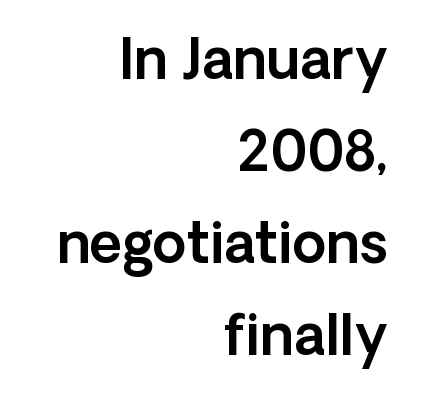
{"serif": "no", "italic": "no", "width": "normal", "x_height": "medium", "monospaced": "no", "underline": "no", "align": "right", "line_spacing": "normal", "line_spacing_ratio": 1.67, "letter_spacing": "normal", "letter_spacing_em": 0.0, "glyph_px": 55}
